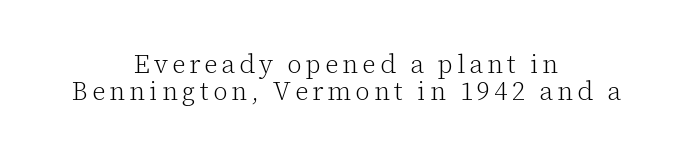
Q: Is the text bold? A: No.
Q: Is the text italic (slanted)? A: No, it is upright.
Q: Is the text underlined? A: No.
Q: How is the paragraph aligned? A: Centered.
Q: Is the spacing between lines tight, normal or loose? A: Tight.
